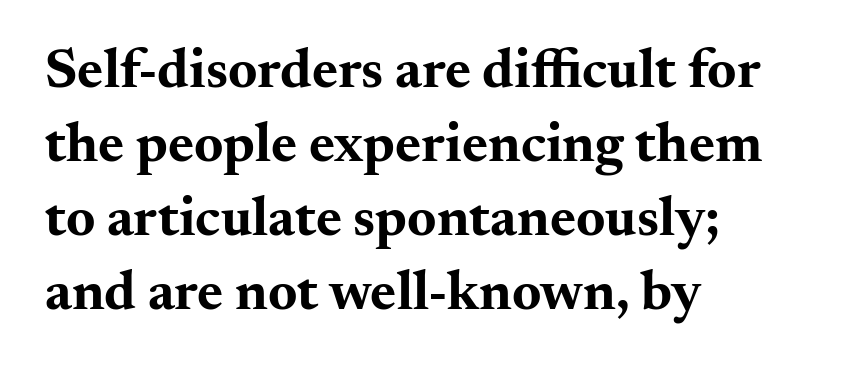
Q: Is the text bold? A: Yes.
Q: Is the text italic (slanted)? A: No, it is upright.
Q: Is the typeface a serif or a sans-serif typeface? A: Serif.
Q: Is the text underlined? A: No.
Q: How is the paragraph aligned? A: Left-aligned.
Q: Is the spacing between letters normal or unusually wide? A: Normal.
Q: Is the spacing between lines tight, normal or loose? A: Normal.
Q: Width (condensed, normal, or wide)? A: Wide.
Q: Stroke contrast? A: Medium.
Q: x-height? A: Small.
Q: Monospaced? A: No.
